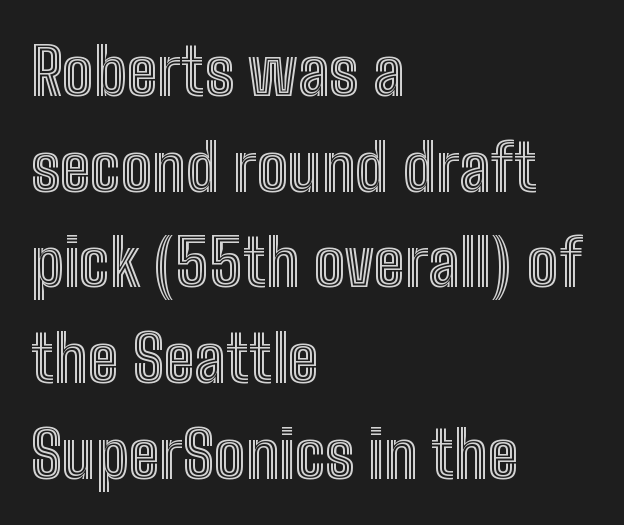
{"italic": "no", "width": "condensed", "x_height": "medium", "monospaced": "no", "underline": "no", "align": "left", "line_spacing": "normal", "line_spacing_ratio": 1.45, "letter_spacing": "normal", "letter_spacing_em": 0.0, "glyph_px": 66}
